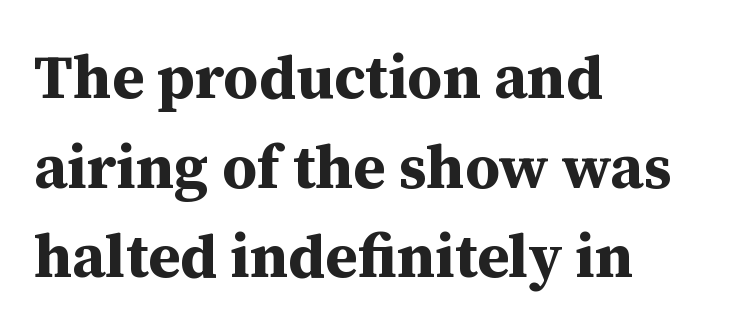
{"serif": "yes", "italic": "no", "bold": "yes", "weight": "bold", "width": "normal", "stroke_contrast": "medium", "x_height": "medium", "monospaced": "no", "underline": "no", "align": "left", "line_spacing": "normal", "line_spacing_ratio": 1.47, "letter_spacing": "normal", "letter_spacing_em": 0.0, "glyph_px": 61}
